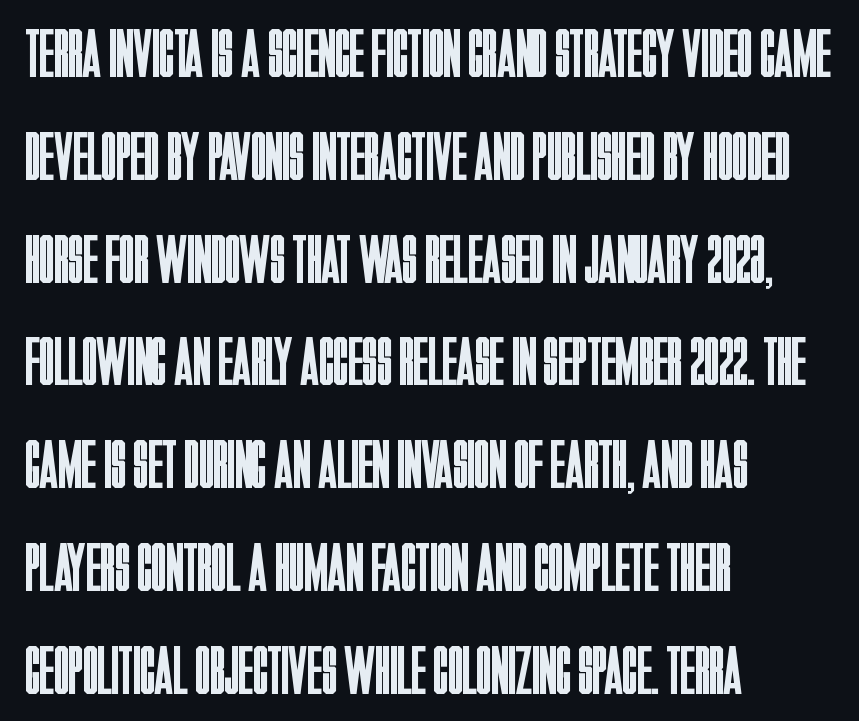
The image shows 69 px regular-weight, condensed sans-serif type, upright; set left-aligned, normal line spacing (1.49x), normal letter spacing, not underlined; low stroke contrast and a large x-height.
